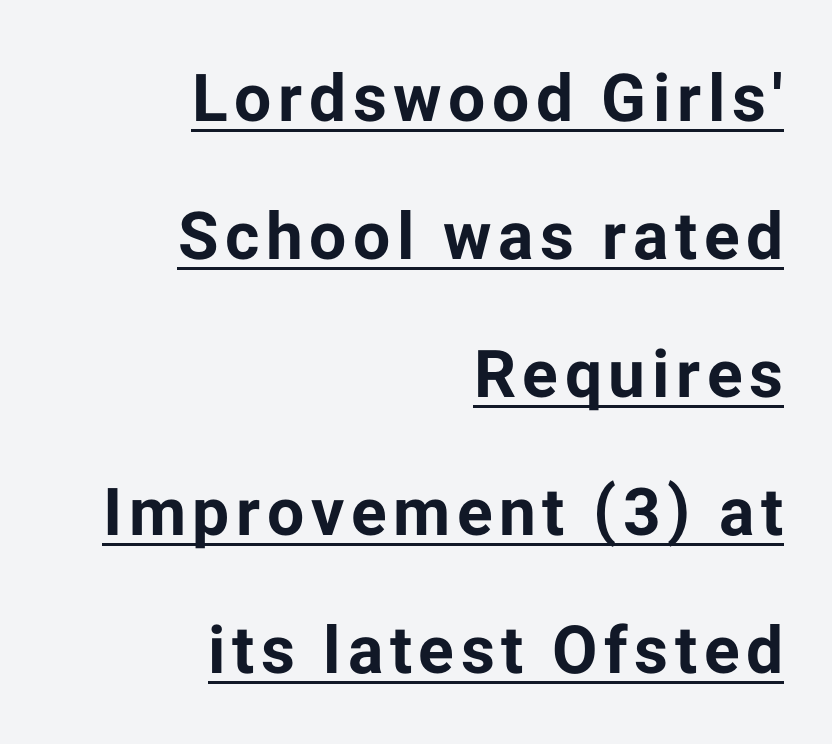
{"serif": "no", "italic": "no", "bold": "yes", "weight": "bold", "width": "normal", "stroke_contrast": "low", "x_height": "medium", "monospaced": "no", "underline": "yes", "align": "right", "line_spacing": "loose", "line_spacing_ratio": 2.09, "glyph_px": 66}
